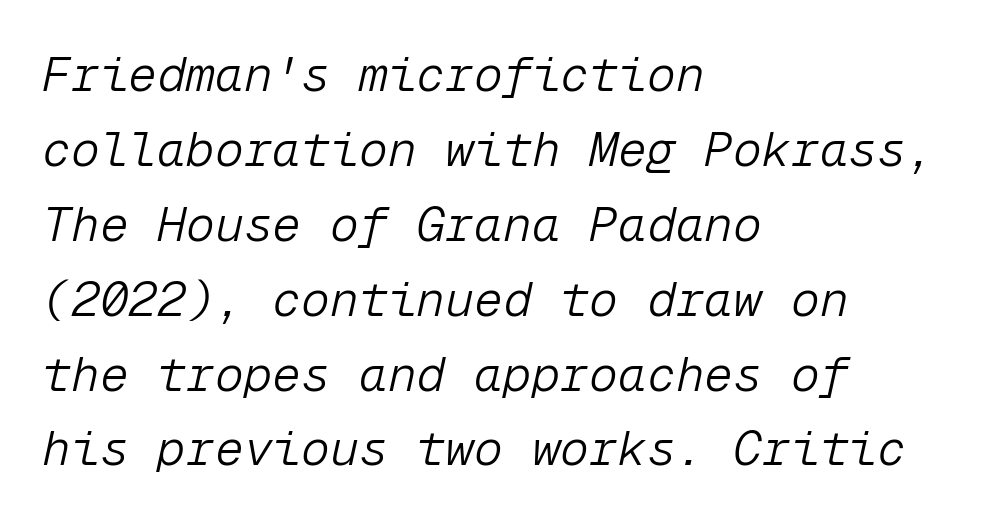
{"italic": "yes", "lean": "right", "slant_degrees": 12, "bold": "no", "weight": "light", "width": "normal", "stroke_contrast": "low", "x_height": "medium", "monospaced": "yes", "underline": "no", "align": "left", "line_spacing": "normal", "line_spacing_ratio": 1.56, "letter_spacing": "normal", "letter_spacing_em": 0.0, "glyph_px": 48}
